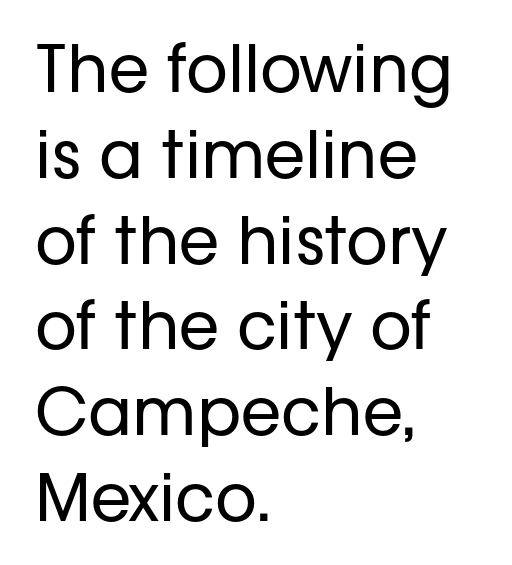
Lines of text with bare space underneath. The letters sit at their default tracking, neither squeezed nor spread. The text block is weighted toward the left margin, trailing off unevenly rightward. Counters stay open thanks to moderate or lighter strokes.
